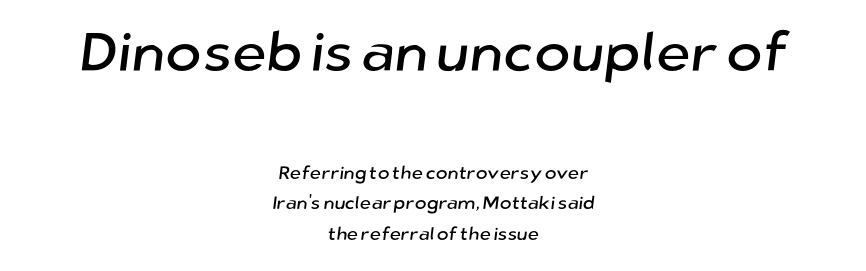
{"serif": "no", "width": "normal", "stroke_contrast": "low", "x_height": "medium", "monospaced": "no", "underline": "no", "align": "center", "line_spacing": "normal", "line_spacing_ratio": 1.69, "letter_spacing": "normal", "letter_spacing_em": 0.0, "larger_block": "first", "size_ratio": 3.06, "glyph_px": 55}
